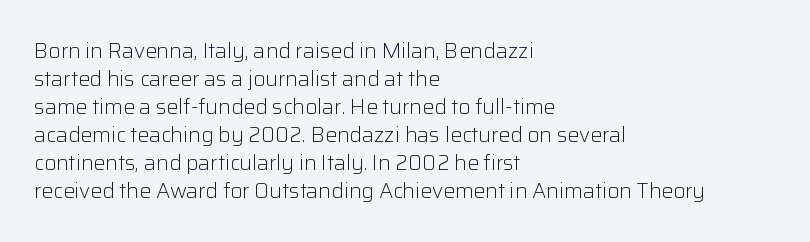
The image shows 21 px text type, upright; set left-aligned, normal line spacing (1.33x), normal letter spacing, not underlined.
